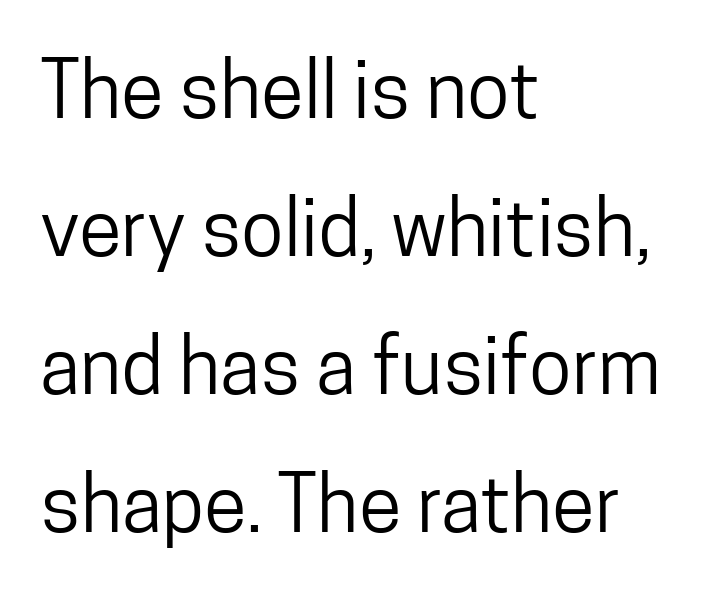
Look at the tracking — it's just the regular setting, nothing added. No word sits above an underline. Regarding serifs, this sample does without them. One-word summary of the alignment: left. You can tell it's not italic because the verticals are truly vertical. A typesetter would call this proportional, since set widths differ per character.
